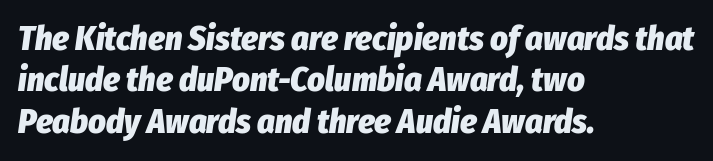
The image shows 34 px heavy, condensed type, italic (leaning right); set left-aligned, line spacing 1.22x, normal letter spacing, not underlined; low stroke contrast and a medium x-height.
